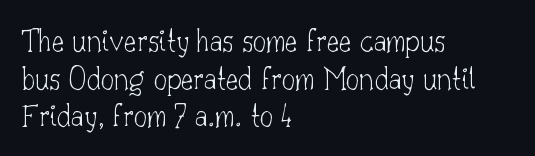
Q: Is the text bold? A: No.
Q: Is the text italic (slanted)? A: No, it is upright.
Q: Is the typeface a serif or a sans-serif typeface? A: Serif.
Q: Is the text underlined? A: No.
Q: How is the paragraph aligned? A: Left-aligned.
Q: Is the spacing between letters normal or unusually wide? A: Normal.
Q: Is the spacing between lines tight, normal or loose? A: Tight.
Q: Width (condensed, normal, or wide)? A: Normal.
Q: Stroke contrast? A: Low.
Q: x-height? A: Small.
Q: Monospaced? A: No.
